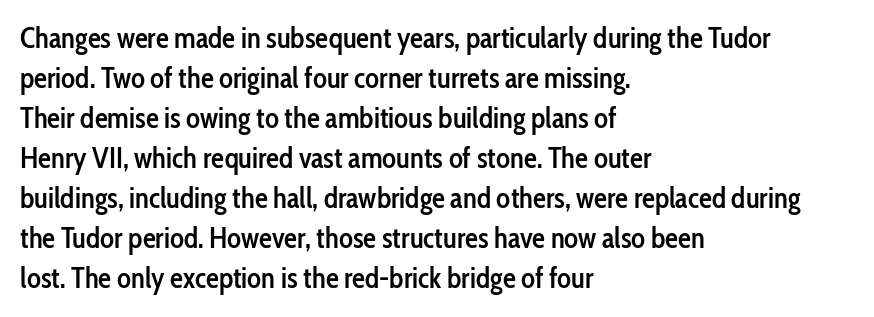
Q: Is the text bold? A: Semi-bold.
Q: Is the text italic (slanted)? A: No, it is upright.
Q: Is the typeface a serif or a sans-serif typeface? A: Sans-serif.
Q: Is the text underlined? A: No.
Q: How is the paragraph aligned? A: Left-aligned.
Q: Is the spacing between letters normal or unusually wide? A: Normal.
Q: Is the spacing between lines tight, normal or loose? A: Normal.
Q: Width (condensed, normal, or wide)? A: Condensed.
Q: Stroke contrast? A: Low.
Q: x-height? A: Medium.
Q: Monospaced? A: No.
